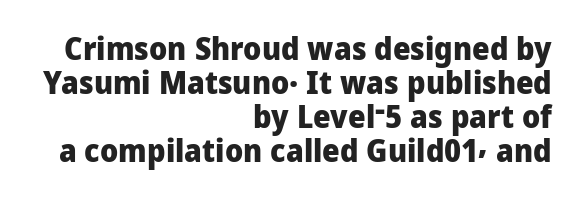
{"serif": "no", "italic": "no", "bold": "yes", "weight": "heavy", "width": "normal", "stroke_contrast": "low", "x_height": "medium", "monospaced": "no", "underline": "no", "align": "right", "line_spacing": "tight", "line_spacing_ratio": 1.1, "letter_spacing": "normal", "letter_spacing_em": 0.0, "glyph_px": 31}
